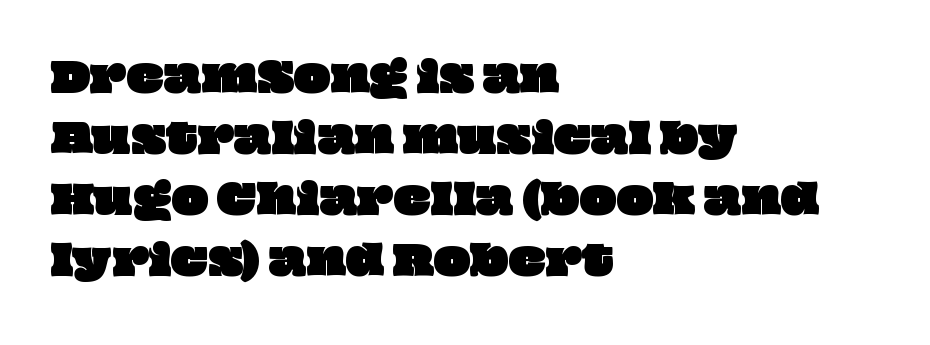
Q: Is the text underlined? A: No.
Q: How is the paragraph aligned? A: Left-aligned.
Q: Is the spacing between letters normal or unusually wide? A: Normal.
Q: Is the spacing between lines tight, normal or loose? A: Normal.
Q: Width (condensed, normal, or wide)? A: Wide.
Q: Stroke contrast? A: Low.
Q: x-height? A: Large.
Q: Monospaced? A: No.
